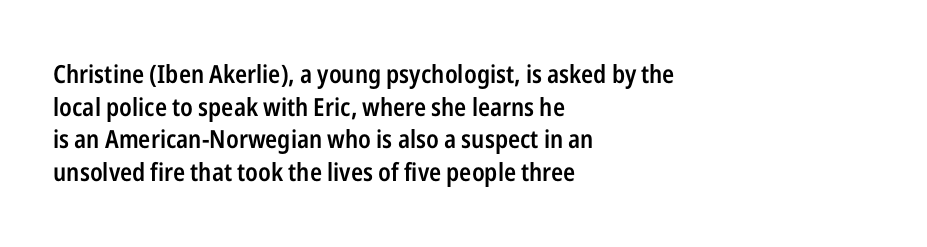
The image shows 25 px text type, upright; set left-aligned, normal line spacing (1.31x), normal letter spacing, not underlined.
